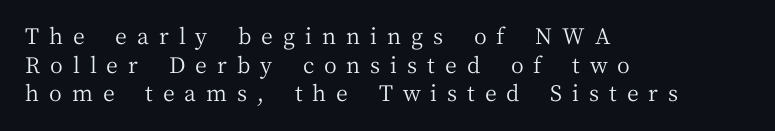
The strokes carry an ordinary text weight at most. This sample keeps an unexceptional amount of space between lines. The passage is arranged the way most books set body copy — flush left. These lines have a slow, spaced-out rhythm from letter to letter.
